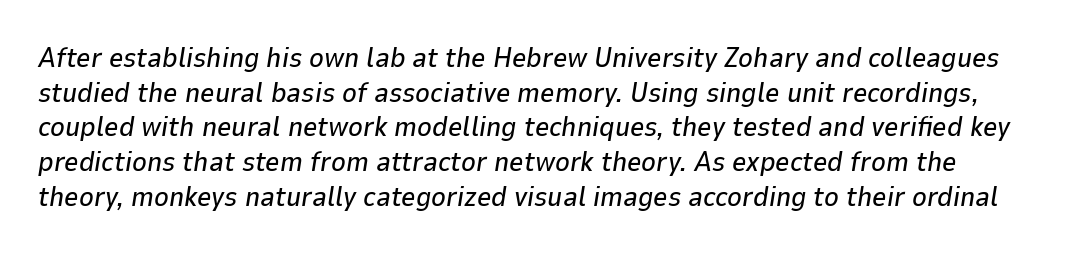
Q: Is the text italic (slanted)? A: Yes, it leans right by about 9 degrees.
Q: Is the text underlined? A: No.
Q: Is the spacing between letters normal or unusually wide? A: Normal.
Q: Width (condensed, normal, or wide)? A: Normal.
Q: Stroke contrast? A: Low.
Q: x-height? A: Medium.
Q: Monospaced? A: No.
